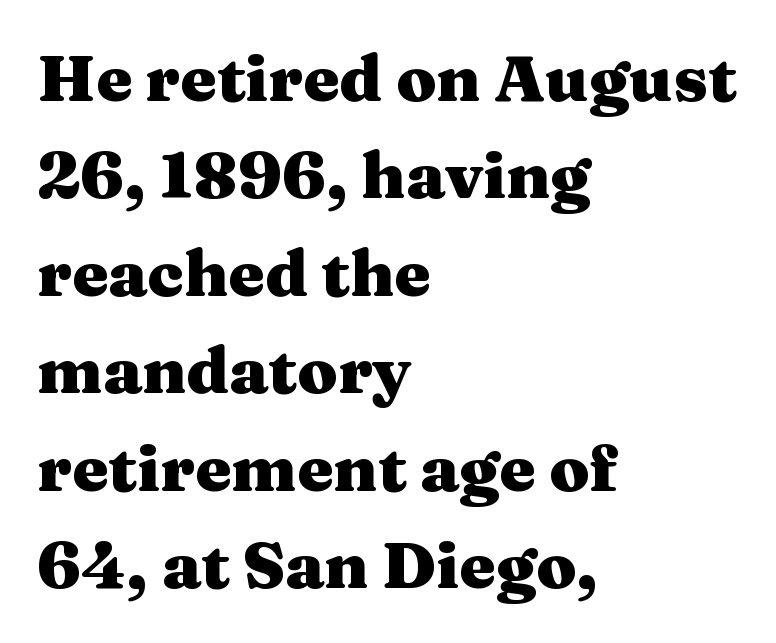
{"serif": "yes", "italic": "no", "bold": "yes", "weight": "heavy", "width": "wide", "stroke_contrast": "medium", "x_height": "medium", "monospaced": "no", "underline": "no", "align": "left", "line_spacing": "normal", "line_spacing_ratio": 1.5, "letter_spacing": "normal", "letter_spacing_em": 0.0, "glyph_px": 65}
